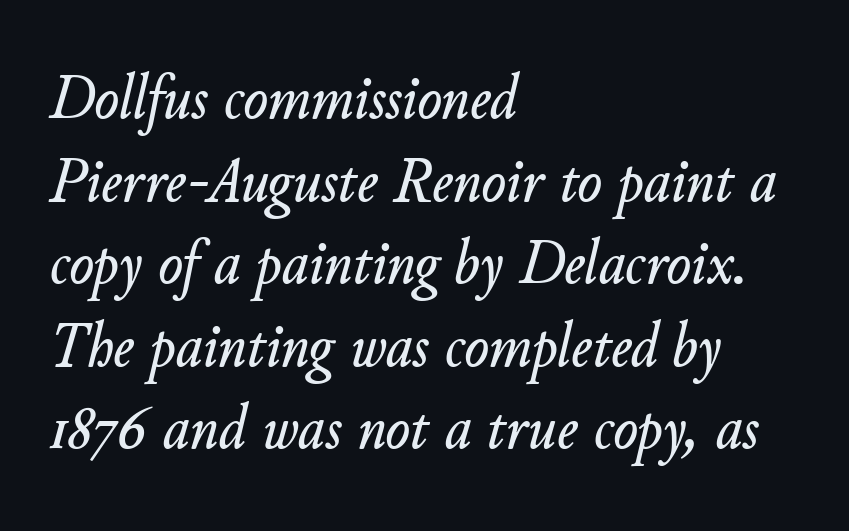
Default kerning and tracking; the words read as compact shapes. Tall strokes in this sample are angled rather than plumb. Notice how the passage keeps a crisp vertical edge on the left only. Underlining? Definitely not there. What's the leading like? Ordinary, nothing unusual. Is this a fixed-width face? No — the glyphs have proportional, varying widths.
